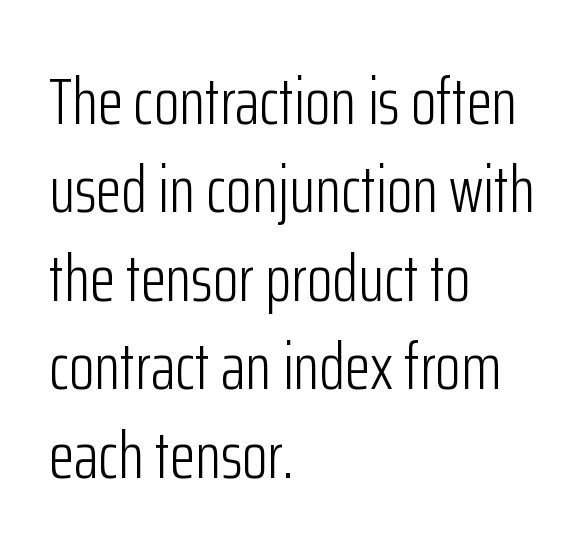
{"serif": "no", "italic": "no", "bold": "no", "weight": "light", "width": "condensed", "stroke_contrast": "low", "x_height": "medium", "monospaced": "no", "underline": "no", "align": "left", "line_spacing": "normal", "line_spacing_ratio": 1.34, "letter_spacing": "normal", "letter_spacing_em": 0.0, "glyph_px": 66}
